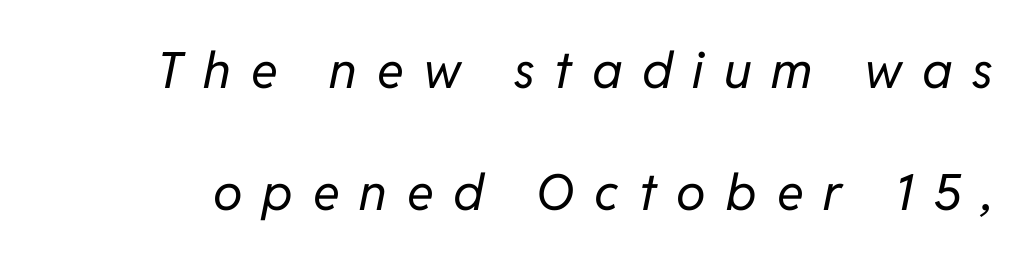
Unmarked baselines from the first word to the last. Looks like regular typesetting: each glyph gets only the width it needs. The line-height multiplier appears high, well above default. The passage shown leans; its letterforms are oblique.
